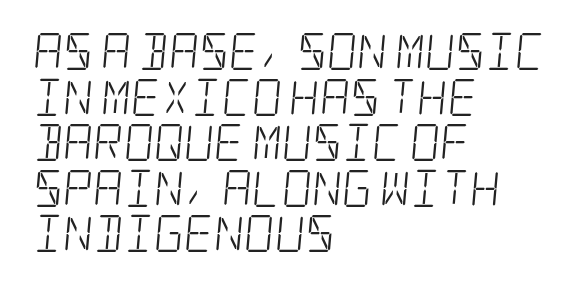
{"serif": "yes", "bold": "no", "weight": "light", "width": "condensed", "stroke_contrast": "low", "x_height": "large", "underline": "no", "align": "left", "line_spacing_ratio": 1.23, "letter_spacing": "normal", "letter_spacing_em": 0.0, "glyph_px": 37}
